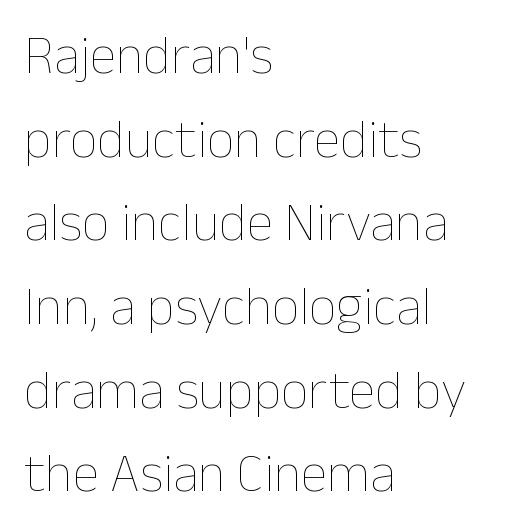
The image shows 54 px thin type, upright; set left-aligned, normal line spacing (1.55x), normal letter spacing, not underlined; low stroke contrast and a medium x-height.
